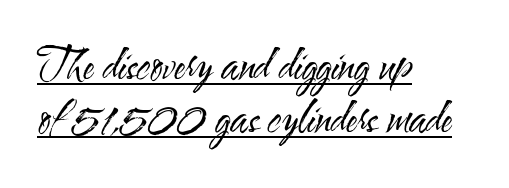
{"serif": "no", "bold": "no", "weight": "regular", "width": "condensed", "stroke_contrast": "medium", "x_height": "small", "monospaced": "no", "underline": "yes", "align": "left", "line_spacing": "normal", "line_spacing_ratio": 1.26, "letter_spacing": "normal", "letter_spacing_em": 0.0, "glyph_px": 42}
